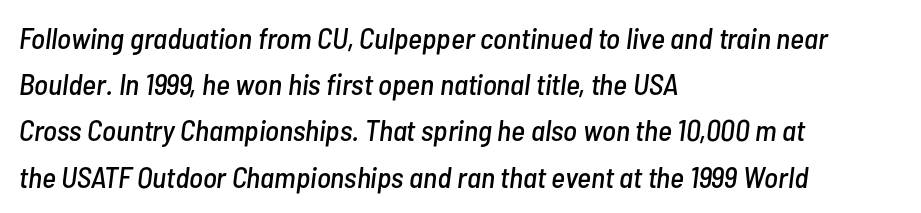
{"italic": "yes", "lean": "right", "slant_degrees": 7, "width": "condensed", "stroke_contrast": "low", "x_height": "medium", "monospaced": "no", "underline": "no", "align": "left", "line_spacing": "normal", "line_spacing_ratio": 1.54, "letter_spacing": "normal", "letter_spacing_em": 0.0, "glyph_px": 30}
